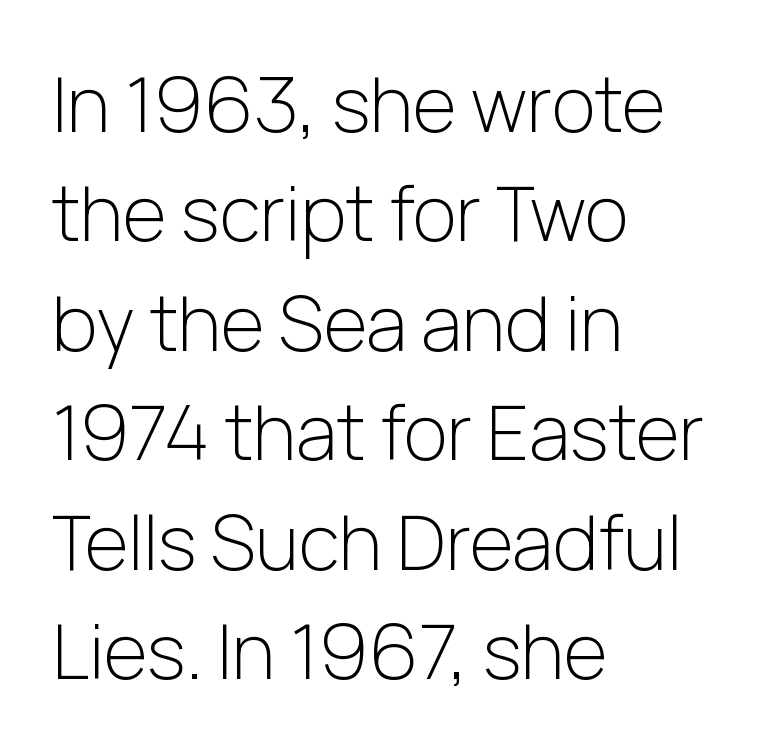
The image shows 75 px light sans-serif type, upright; set left-aligned, normal line spacing (1.46x), normal letter spacing, not underlined; low stroke contrast and a medium x-height.
